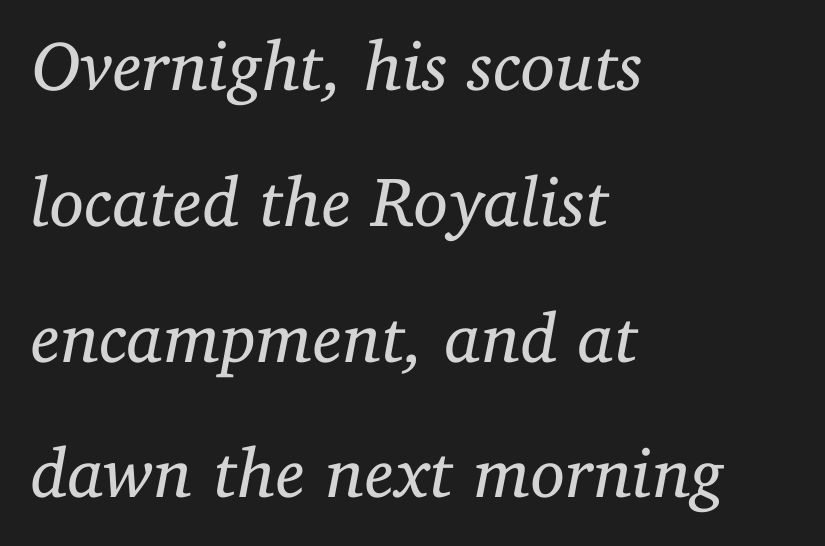
The image shows 70 px regular-weight serif type, italic (leaning right); set left-aligned, loose line spacing (1.94x), normal letter spacing, not underlined; low stroke contrast and a medium x-height.
